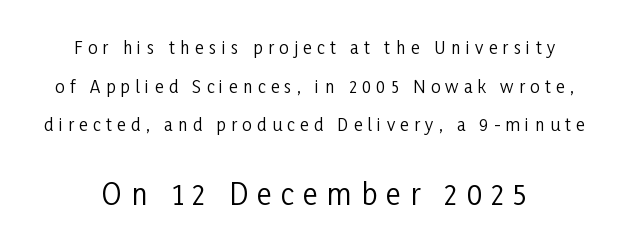
The image shows 29 px regular-weight, condensed sans-serif type, upright; set loose line spacing (2.27x), unusually wide letter spacing (+0.31 em), not underlined; the second (bottom) block is 1.71x larger; low stroke contrast and a medium x-height.
